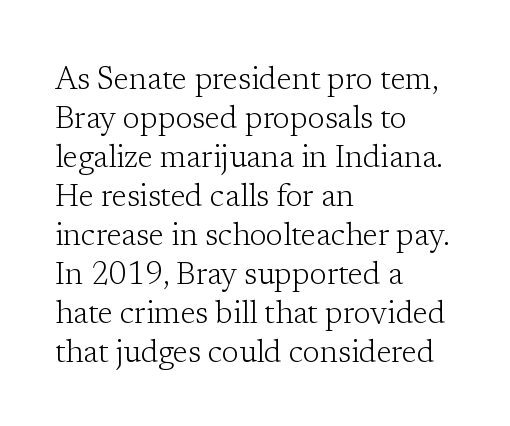
Q: Is the text bold? A: No.
Q: Is the text italic (slanted)? A: No, it is upright.
Q: Is the typeface a serif or a sans-serif typeface? A: Serif.
Q: Is the text underlined? A: No.
Q: How is the paragraph aligned? A: Left-aligned.
Q: Is the spacing between letters normal or unusually wide? A: Normal.
Q: Is the spacing between lines tight, normal or loose? A: Normal.
Q: Width (condensed, normal, or wide)? A: Normal.
Q: Stroke contrast? A: Low.
Q: x-height? A: Medium.
Q: Monospaced? A: No.
